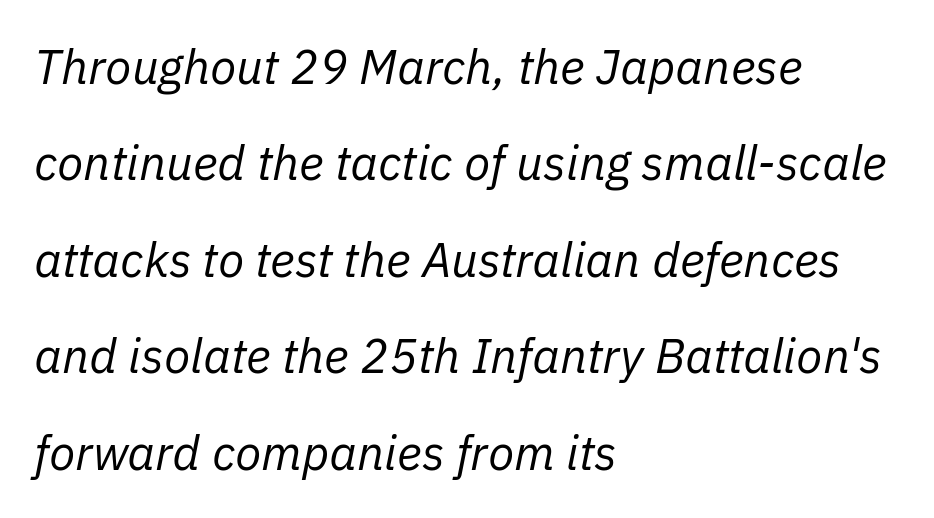
Q: Is the text bold? A: No.
Q: Is the text italic (slanted)? A: Yes, it leans right by about 11 degrees.
Q: Is the text underlined? A: No.
Q: How is the paragraph aligned? A: Left-aligned.
Q: Is the spacing between letters normal or unusually wide? A: Normal.
Q: Is the spacing between lines tight, normal or loose? A: Loose.
Q: Width (condensed, normal, or wide)? A: Normal.
Q: Stroke contrast? A: Low.
Q: x-height? A: Medium.
Q: Monospaced? A: No.
